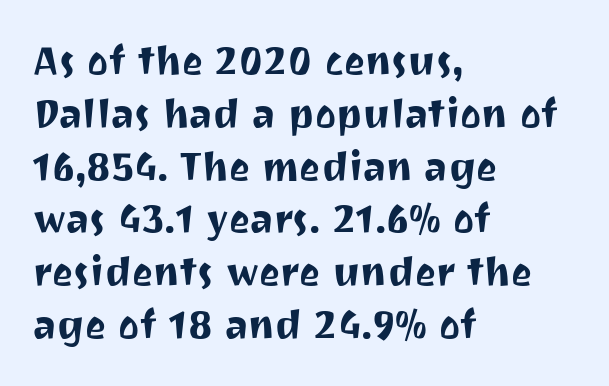
The image shows 40 px sans-serif type, upright; set left-aligned, normal line spacing (1.32x), normal letter spacing, not underlined; medium stroke contrast and a medium x-height.
